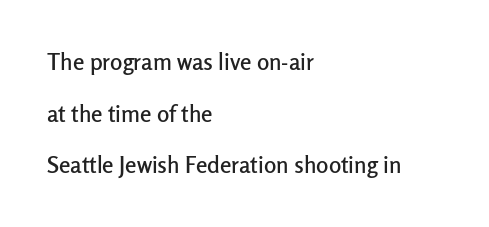
Q: Is the text italic (slanted)? A: No, it is upright.
Q: Is the text underlined? A: No.
Q: How is the paragraph aligned? A: Left-aligned.
Q: Is the spacing between letters normal or unusually wide? A: Normal.
Q: Is the spacing between lines tight, normal or loose? A: Loose.
